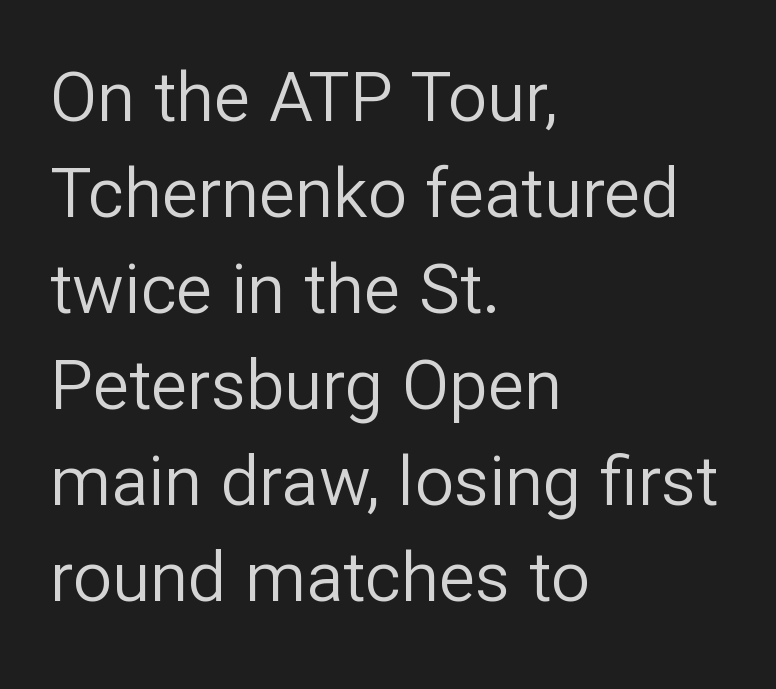
{"serif": "no", "italic": "no", "bold": "no", "weight": "regular", "width": "normal", "stroke_contrast": "low", "x_height": "medium", "monospaced": "no", "underline": "no", "align": "left", "line_spacing": "normal", "line_spacing_ratio": 1.39, "letter_spacing": "normal", "letter_spacing_em": 0.0, "glyph_px": 69}
